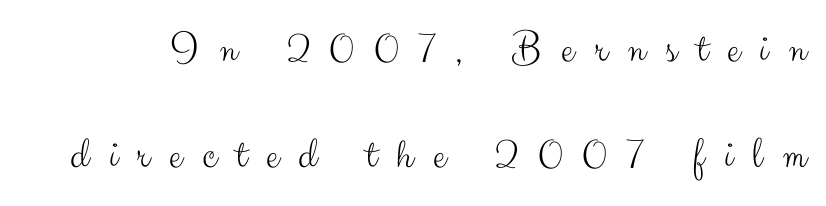
{"serif": "no", "bold": "no", "weight": "light", "width": "normal", "stroke_contrast": "medium", "x_height": "small", "monospaced": "no", "underline": "no", "line_spacing": "loose", "line_spacing_ratio": 2.35, "letter_spacing": "wide", "letter_spacing_em": 0.44, "glyph_px": 45}
